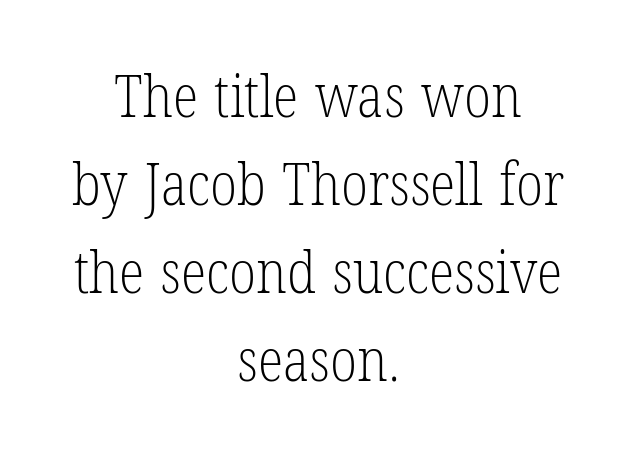
The typesetter chose a symmetrical, centered arrangement here. Rule under the text: the space is simply empty. Yep, those are serifs on the letters. Tracking here is standard; glyphs follow each other at the usual distance. Summary of weight: not heavy and not bold. Leading: standard.
